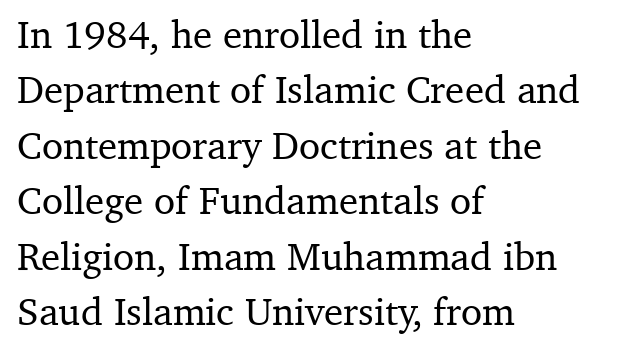
{"serif": "yes", "italic": "no", "width": "normal", "stroke_contrast": "medium", "x_height": "medium", "monospaced": "no", "underline": "no", "align": "left", "line_spacing": "normal", "line_spacing_ratio": 1.42, "letter_spacing": "normal", "letter_spacing_em": 0.0, "glyph_px": 39}
